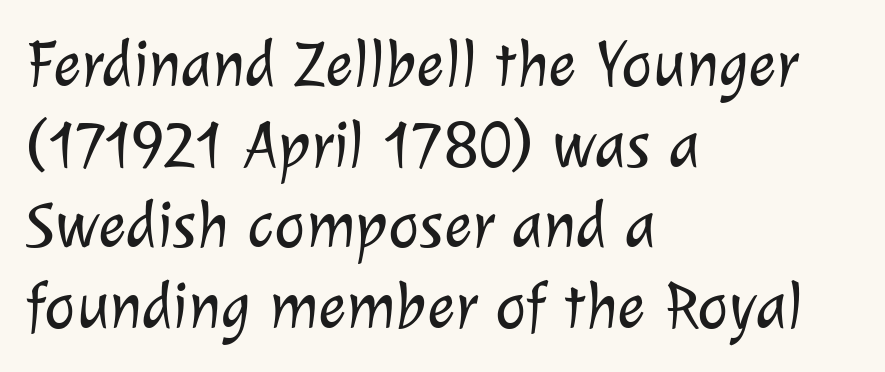
The image shows 66 px light sans-serif type; set left-aligned, line spacing 1.22x, normal letter spacing, not underlined; low stroke contrast and a medium x-height.
